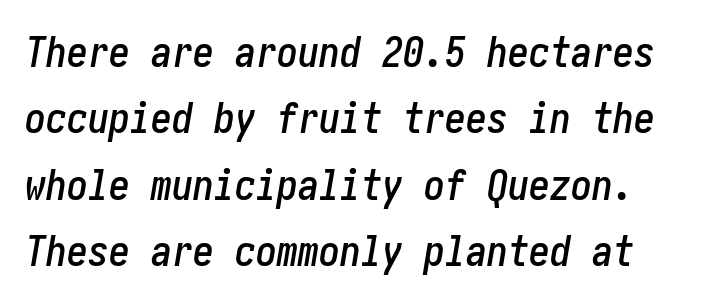
{"italic": "yes", "lean": "right", "slant_degrees": 10, "width": "condensed", "stroke_contrast": "low", "x_height": "medium", "underline": "no", "line_spacing": "normal", "line_spacing_ratio": 1.58, "letter_spacing": "normal", "letter_spacing_em": 0.0, "glyph_px": 42}
